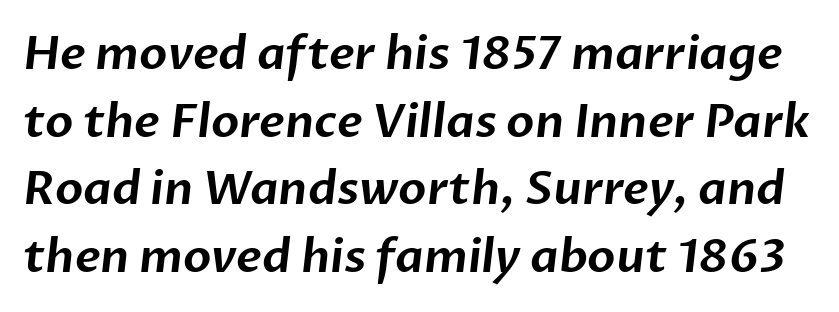
The image shows 46 px sans-serif type; set normal line spacing (1.47x), normal letter spacing, not underlined; low stroke contrast and a medium x-height.
